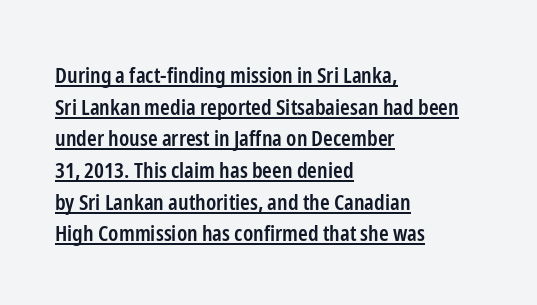
The typesetter chose a ragged-right arrangement here. This rendering leaves character spacing at its baseline value. The lines sit at an ordinary, default distance from one another. Check the space under the baseline: a stroke is drawn there. This is moderately heavy type, rendered in semibold.
